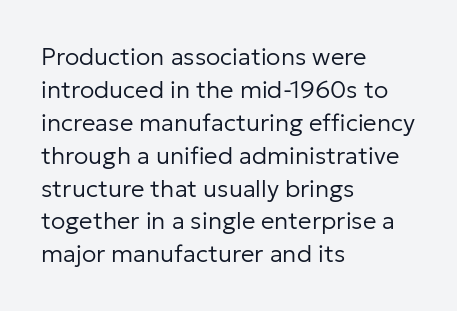
Q: Is the text bold? A: No.
Q: Is the text italic (slanted)? A: No, it is upright.
Q: Is the text underlined? A: No.
Q: How is the paragraph aligned? A: Left-aligned.
Q: Is the spacing between letters normal or unusually wide? A: Normal.
Q: Is the spacing between lines tight, normal or loose? A: Normal.
